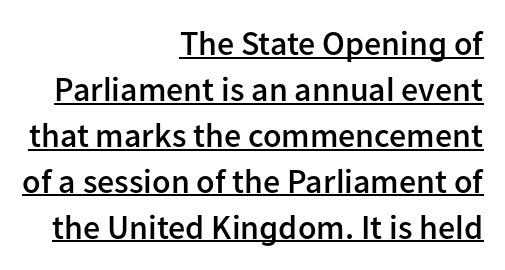
Q: Is the text bold? A: Semi-bold.
Q: Is the text italic (slanted)? A: No, it is upright.
Q: Is the typeface a serif or a sans-serif typeface? A: Sans-serif.
Q: Is the text underlined? A: Yes.
Q: How is the paragraph aligned? A: Right-aligned.
Q: Is the spacing between letters normal or unusually wide? A: Normal.
Q: Is the spacing between lines tight, normal or loose? A: Normal.
Q: Width (condensed, normal, or wide)? A: Normal.
Q: Stroke contrast? A: Low.
Q: x-height? A: Medium.
Q: Monospaced? A: No.
